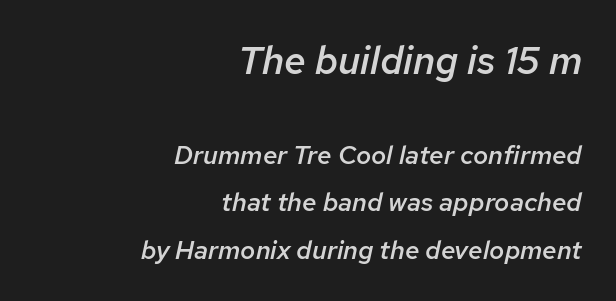
The emphasis by scale lands on block number one, above. This sample uses an oblique cut, with every glyph tilted off the vertical. The strokes are fattened partway — semibold, not bold. No extra tracking has been applied to these lines. This rendering features lettering with no underline.
